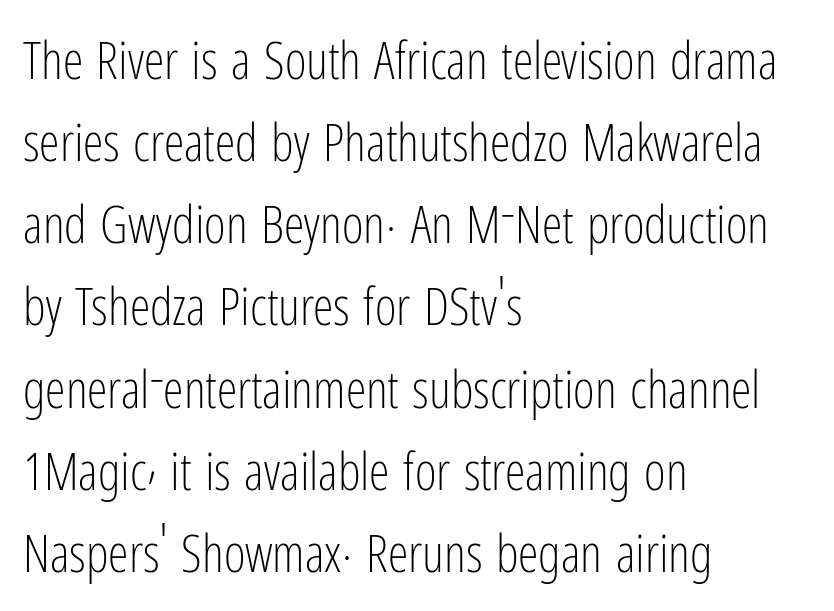
No feet cap the strokes, marking this as sans-serif type. Upright lettering throughout. The passage shown is typed in a proportional face where columns would drift. Standard letterfit; no display-style spreading of the glyphs. Each stroke keeps to a modest, everyday thickness or less.
